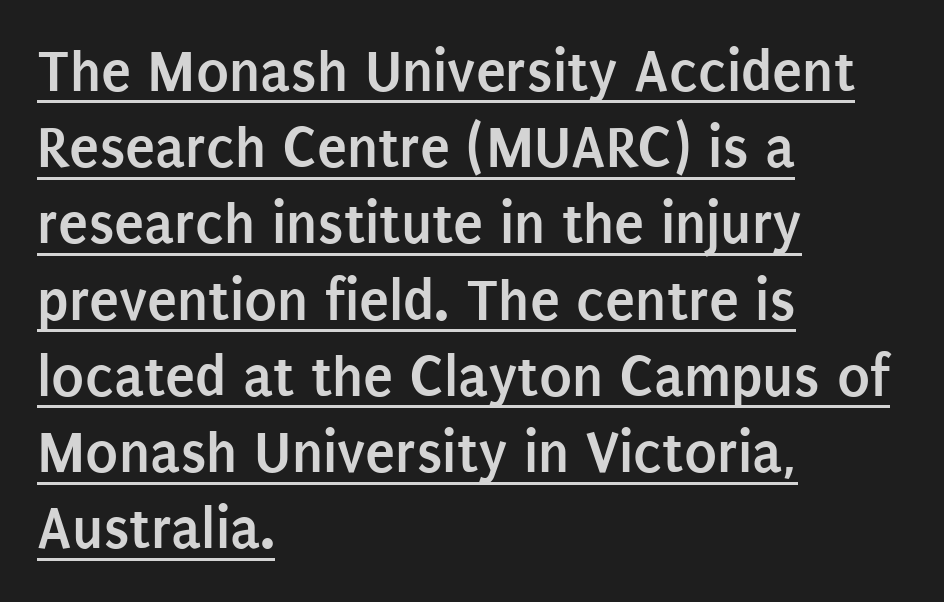
{"serif": "no", "italic": "no", "bold": "yes", "weight": "semibold", "width": "condensed", "stroke_contrast": "low", "x_height": "large", "monospaced": "no", "underline": "yes", "align": "left", "line_spacing": "normal", "line_spacing_ratio": 1.25, "letter_spacing": "normal", "letter_spacing_em": 0.0, "glyph_px": 61}
